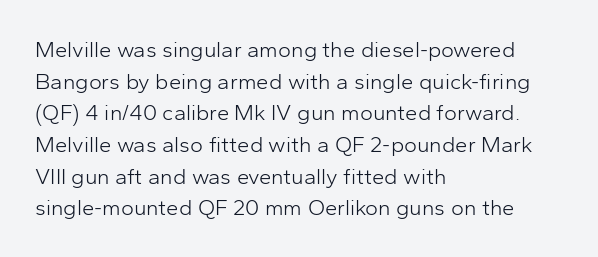
Ordinary non-slanted type is in use. Whoever set this chose a conventional vertical rhythm. Nothing unusual about the tracking: characters are spaced as the font intends. Every row of glyphs begins at an identical x-position on the left.
